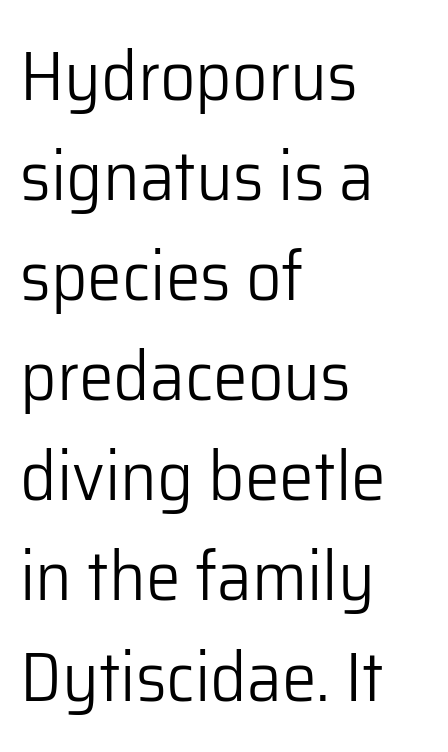
This rendering employs a face without finishing strokes, i.e., a sans-serif. Is the stroke heavy? The answer is a plain regular-or-lighter. This rendering leaves character spacing at its baseline value. These lines are rendered in a variable-pitch font.
